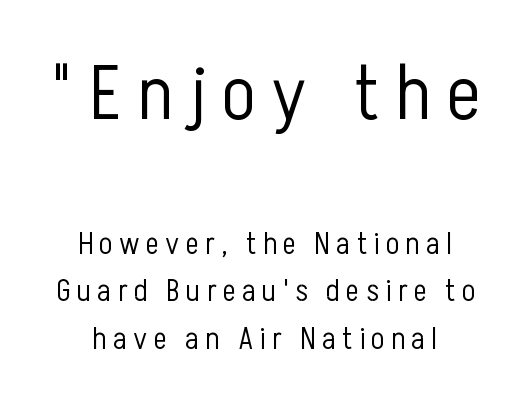
Q: Is the text bold? A: No.
Q: Is the text italic (slanted)? A: No, it is upright.
Q: Is the typeface a serif or a sans-serif typeface? A: Sans-serif.
Q: Is the text underlined? A: No.
Q: How is the paragraph aligned? A: Centered.
Q: Is the spacing between letters normal or unusually wide? A: Unusually wide.
Q: Is the spacing between lines tight, normal or loose? A: Normal.
Q: Which block of text is set in a larger size, the first (top) or the second (bottom)? A: The first (top) one.
Q: Width (condensed, normal, or wide)? A: Condensed.
Q: Stroke contrast? A: Low.
Q: x-height? A: Medium.
Q: Monospaced? A: No.
